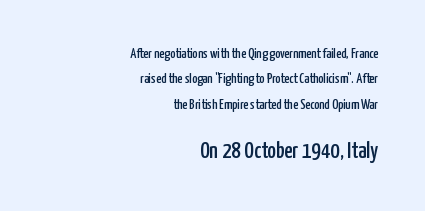
Q: Is the text italic (slanted)? A: No, it is upright.
Q: Is the text underlined? A: No.
Q: How is the paragraph aligned? A: Right-aligned.
Q: Is the spacing between letters normal or unusually wide? A: Normal.
Q: Which block of text is set in a larger size, the first (top) or the second (bottom)? A: The second (bottom) one.
